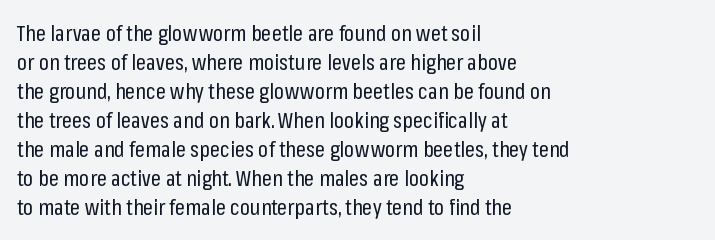
The image shows 22 px text type, upright; set left-aligned, normal line spacing (1.32x), normal letter spacing, not underlined.
